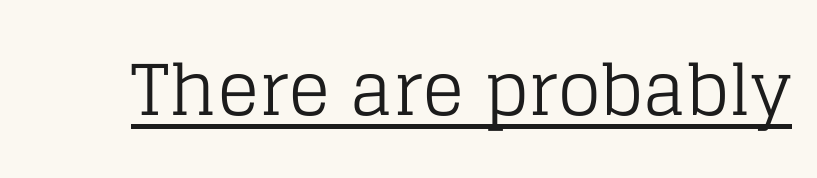
The image shows 70 px regular-weight serif type, upright; set normal letter spacing, underlined; low stroke contrast and a large x-height.
